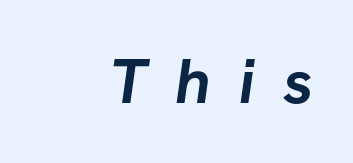
A full-strength bold gives these letters their thick strokes. Is the letter spacing exaggerated? Yes — the characters are pushed far apart. Is this a fixed-width face? No — the glyphs have proportional, varying widths. A sans-serif font was chosen for this passage. Any mark beneath the type? The region is blank.
